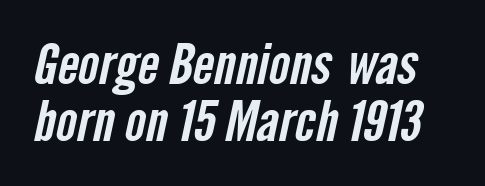
Summary of vertical rhythm: compact, with narrow interline spacing. Nothing unusual about the tracking: characters are spaced as the font intends. Is this a sans? Yes — the strokes have no serifs. A typesetter would call this proportional, since set widths differ per character. Check under the words: just untouched page.
